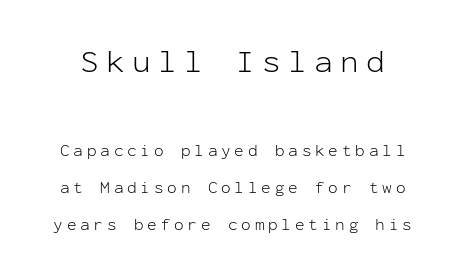
Which chunk is bigger? The first one — the top block dwarfs the bottom. Spacing verdict: monospaced, one width for all characters. Think standard paragraph weight, or any step lighter than that. Quick note: not italic, upright. Underlining? Definitely not there.
